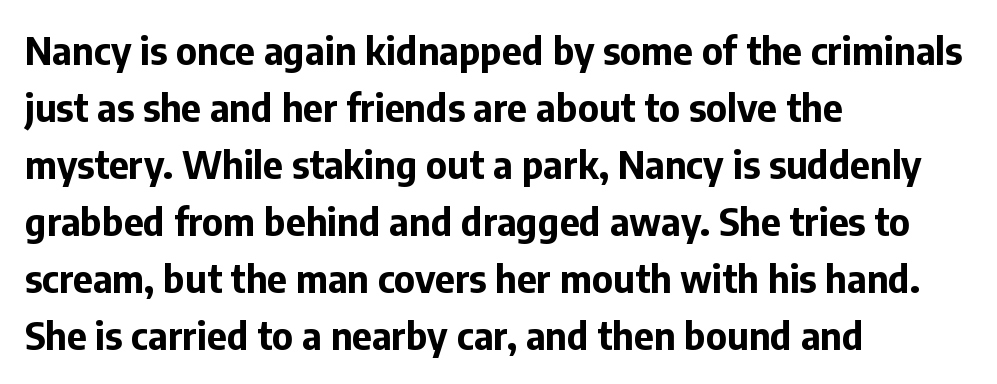
{"serif": "no", "italic": "no", "bold": "yes", "weight": "bold", "width": "normal", "stroke_contrast": "low", "x_height": "medium", "monospaced": "no", "underline": "no", "align": "left", "line_spacing": "normal", "line_spacing_ratio": 1.5, "letter_spacing": "normal", "letter_spacing_em": 0.0, "glyph_px": 38}
